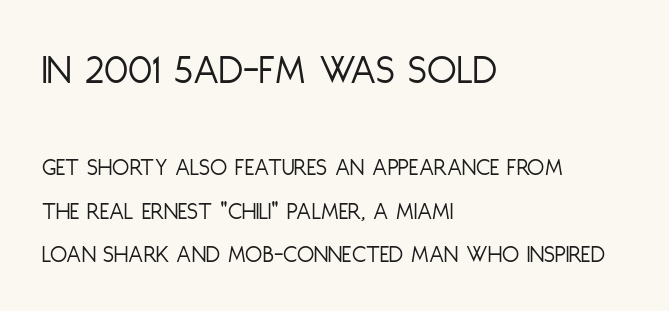
Q: Is the text bold? A: No.
Q: Is the text italic (slanted)? A: No, it is upright.
Q: Is the typeface a serif or a sans-serif typeface? A: Sans-serif.
Q: Is the text underlined? A: No.
Q: How is the paragraph aligned? A: Left-aligned.
Q: Is the spacing between letters normal or unusually wide? A: Normal.
Q: Which block of text is set in a larger size, the first (top) or the second (bottom)? A: The first (top) one.
Q: Width (condensed, normal, or wide)? A: Condensed.
Q: Stroke contrast? A: Low.
Q: x-height? A: Large.
Q: Monospaced? A: No.
